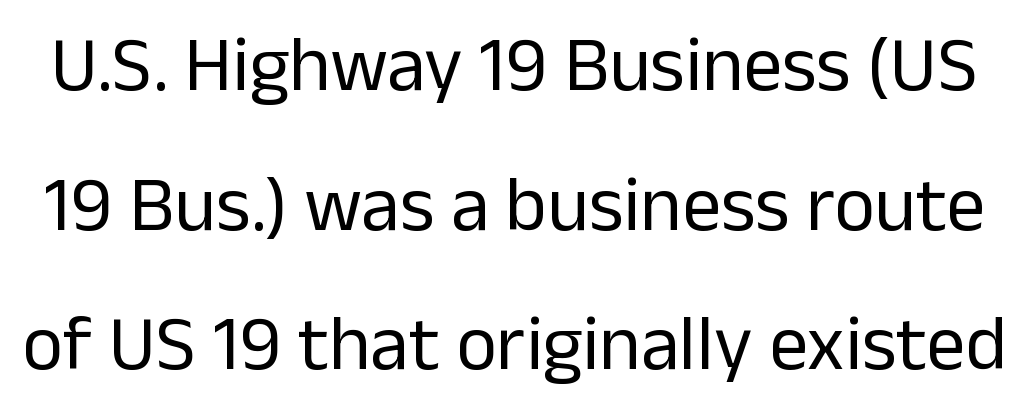
{"serif": "no", "italic": "no", "bold": "no", "weight": "regular", "width": "normal", "stroke_contrast": "low", "x_height": "medium", "monospaced": "no", "underline": "no", "line_spacing_ratio": 1.79, "letter_spacing": "normal", "letter_spacing_em": 0.0, "glyph_px": 78}
